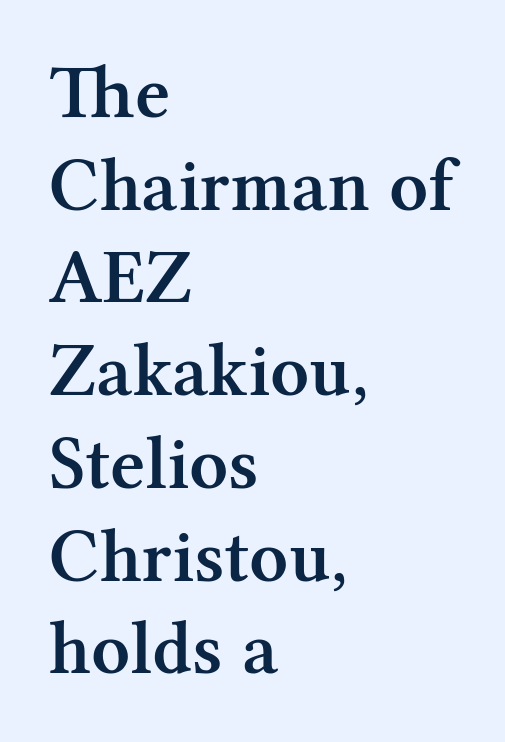
{"serif": "yes", "italic": "no", "bold": "semi", "weight": "semibold", "width": "normal", "stroke_contrast": "medium", "x_height": "medium", "monospaced": "no", "underline": "no", "align": "left", "line_spacing_ratio": 1.22, "letter_spacing": "normal", "letter_spacing_em": 0.0, "glyph_px": 76}
